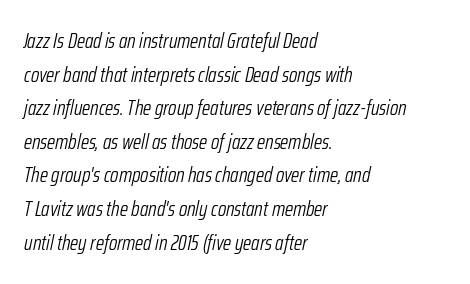
Q: Is the text bold? A: No.
Q: Is the text italic (slanted)? A: Yes, it leans right by about 12 degrees.
Q: Is the text underlined? A: No.
Q: How is the paragraph aligned? A: Left-aligned.
Q: Is the spacing between letters normal or unusually wide? A: Normal.
Q: Is the spacing between lines tight, normal or loose? A: Normal.
